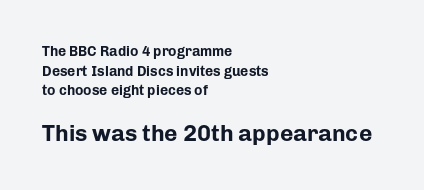
The image shows 23 px bold type, upright; set left-aligned, normal line spacing (1.4x), normal letter spacing, not underlined; the second (bottom) block is 1.64x larger.
